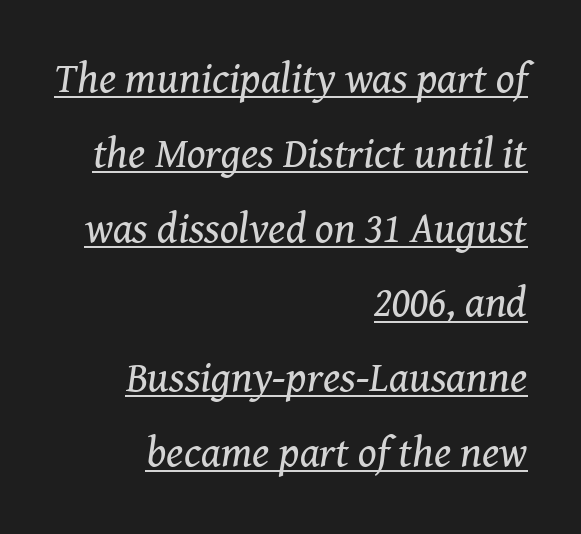
{"serif": "yes", "italic": "yes", "lean": "right", "slant_degrees": 8, "bold": "no", "weight": "regular", "width": "normal", "stroke_contrast": "medium", "x_height": "medium", "monospaced": "no", "underline": "yes", "align": "right", "line_spacing_ratio": 1.74, "letter_spacing": "normal", "letter_spacing_em": 0.0, "glyph_px": 43}
